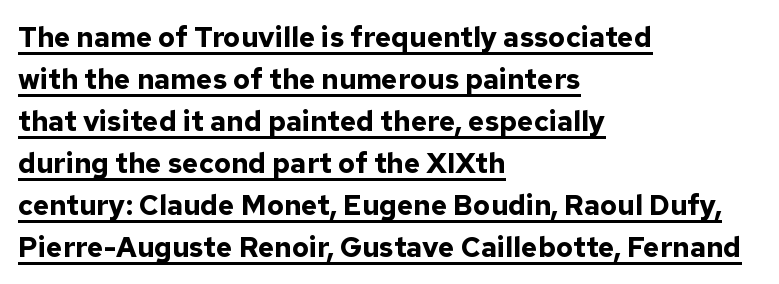
Q: Is the text bold? A: Yes.
Q: Is the text italic (slanted)? A: No, it is upright.
Q: Is the typeface a serif or a sans-serif typeface? A: Sans-serif.
Q: Is the text underlined? A: Yes.
Q: How is the paragraph aligned? A: Left-aligned.
Q: Is the spacing between letters normal or unusually wide? A: Normal.
Q: Is the spacing between lines tight, normal or loose? A: Normal.
Q: Width (condensed, normal, or wide)? A: Normal.
Q: Stroke contrast? A: Low.
Q: x-height? A: Medium.
Q: Monospaced? A: No.
